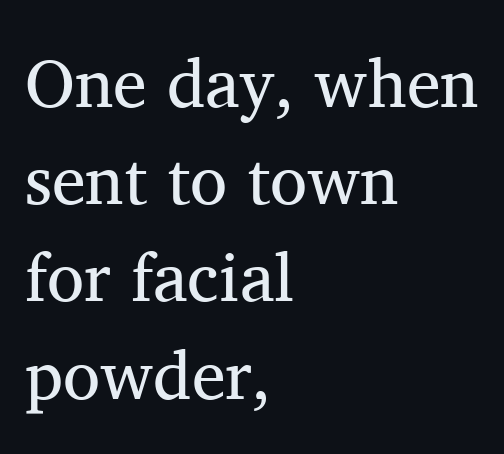
The foot of each line stays bare and open. Every stem runs plumb, perpendicular to the baseline. Compared with typical paragraphs, the rows here are spaced about the same. The rag falls on the right side of this text block.
